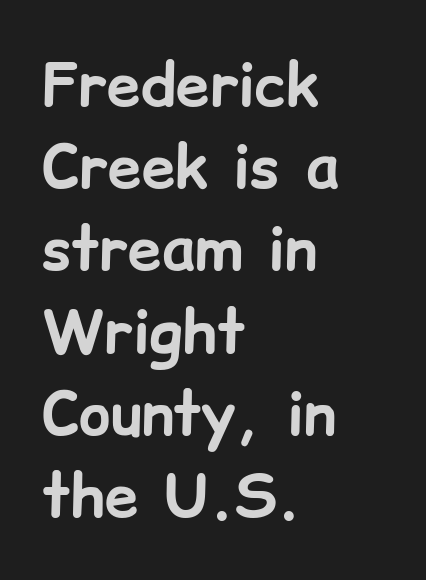
{"serif": "no", "italic": "no", "bold": "yes", "weight": "bold", "width": "normal", "stroke_contrast": "low", "x_height": "medium", "monospaced": "no", "underline": "no", "align": "left", "line_spacing": "normal", "line_spacing_ratio": 1.37, "letter_spacing": "normal", "letter_spacing_em": 0.0, "glyph_px": 60}
